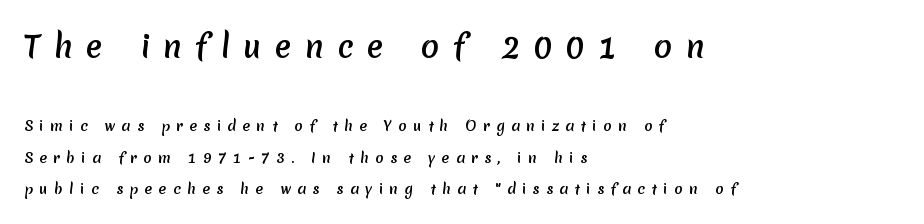
Two sizes are in play, and the larger belongs to the first block. The area under the type is left untouched. Compared with a centered layout, this one pins lines to the left instead. Does the leading feel generous? Absolutely, it's lavish. Typographically, this falls in the sans-serif category. Do the characters align in a grid? No, the font is proportional.
